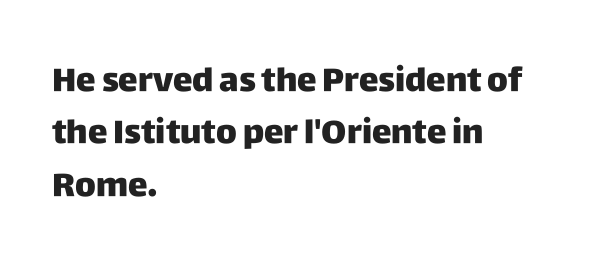
Stroke thickness is high; the sample reads as a true bold. If you measured baseline to baseline, you'd find a middling distance. The typography opts for an upright posture over an oblique one. Compared with a centered layout, this one pins lines to the left instead.
